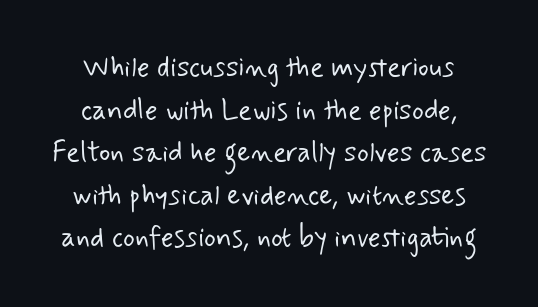
Compared with a typical body face, this is equally light or lighter still. Stroke terminals: plain, sans-serif. These lines keep a tight, regular rhythm from letter to letter. Check under the words: just untouched page. Here the designer chose a conventional face with non-uniform glyph widths.
